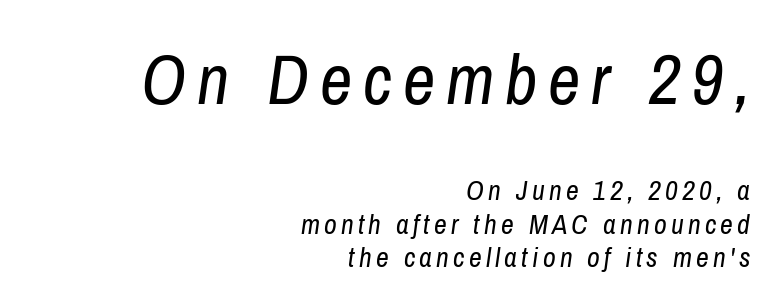
These lines are set flush right with a ragged left edge. The face looks like a standard text weight, possibly lighter. Compare the two chunks: the upper has the greater cap height. This sample has the flowing, uneven cadence of proportional lettering. Looking at the ascenders, they clearly lean. The glyphs are unaccompanied by any horizontal stroke below them.
